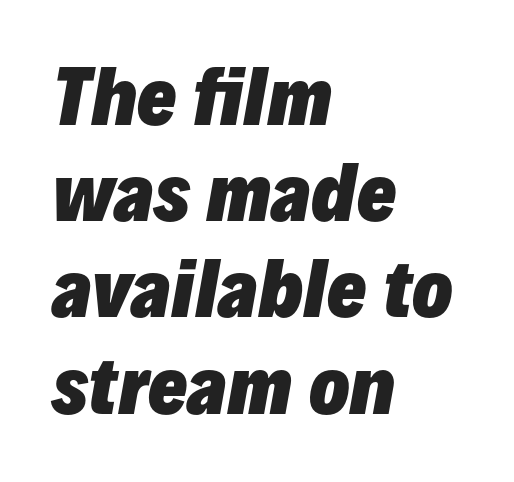
Q: Is the text bold? A: Yes.
Q: Is the text italic (slanted)? A: Yes, it leans right by about 10 degrees.
Q: Is the text underlined? A: No.
Q: How is the paragraph aligned? A: Left-aligned.
Q: Is the spacing between letters normal or unusually wide? A: Normal.
Q: Is the spacing between lines tight, normal or loose? A: Normal.
Q: Width (condensed, normal, or wide)? A: Normal.
Q: Stroke contrast? A: Low.
Q: x-height? A: Medium.
Q: Monospaced? A: No.
